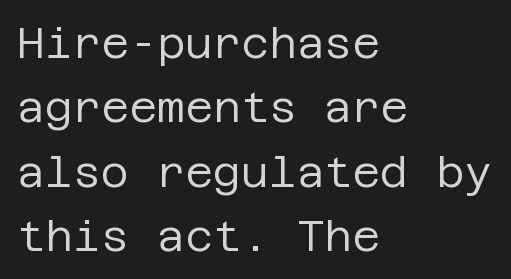
Q: Is the text bold? A: No.
Q: Is the text italic (slanted)? A: No, it is upright.
Q: Is the typeface a serif or a sans-serif typeface? A: Sans-serif.
Q: Is the text underlined? A: No.
Q: How is the paragraph aligned? A: Left-aligned.
Q: Is the spacing between letters normal or unusually wide? A: Normal.
Q: Is the spacing between lines tight, normal or loose? A: Normal.
Q: Width (condensed, normal, or wide)? A: Normal.
Q: Stroke contrast? A: Low.
Q: x-height? A: Large.
